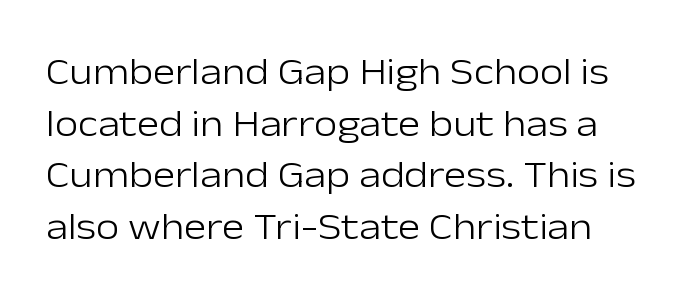
{"serif": "no", "italic": "no", "bold": "no", "weight": "light", "width": "normal", "stroke_contrast": "low", "x_height": "medium", "monospaced": "no", "underline": "no", "line_spacing": "normal", "line_spacing_ratio": 1.36, "letter_spacing": "normal", "letter_spacing_em": 0.0, "glyph_px": 38}
